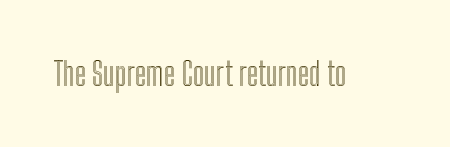
Q: Is the text italic (slanted)? A: No, it is upright.
Q: Is the text underlined? A: No.
Q: Is the spacing between letters normal or unusually wide? A: Normal.
Q: Width (condensed, normal, or wide)? A: Condensed.
Q: x-height? A: Medium.
Q: Monospaced? A: No.
